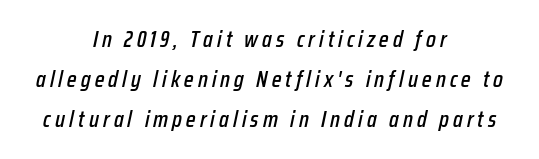
Notice how the passage keeps no hard edge, just a central spine. Rendered with sloped, italic letterforms. Decoration check: the copy has no underline.
